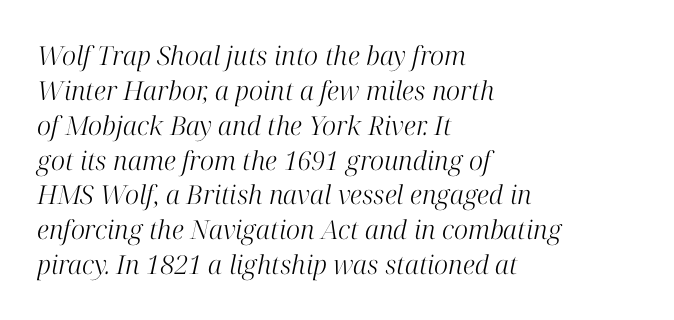
Q: Is the text bold? A: No.
Q: Is the text italic (slanted)? A: Yes, it leans right by about 12 degrees.
Q: Is the text underlined? A: No.
Q: How is the paragraph aligned? A: Left-aligned.
Q: Is the spacing between letters normal or unusually wide? A: Normal.
Q: Is the spacing between lines tight, normal or loose? A: Normal.
